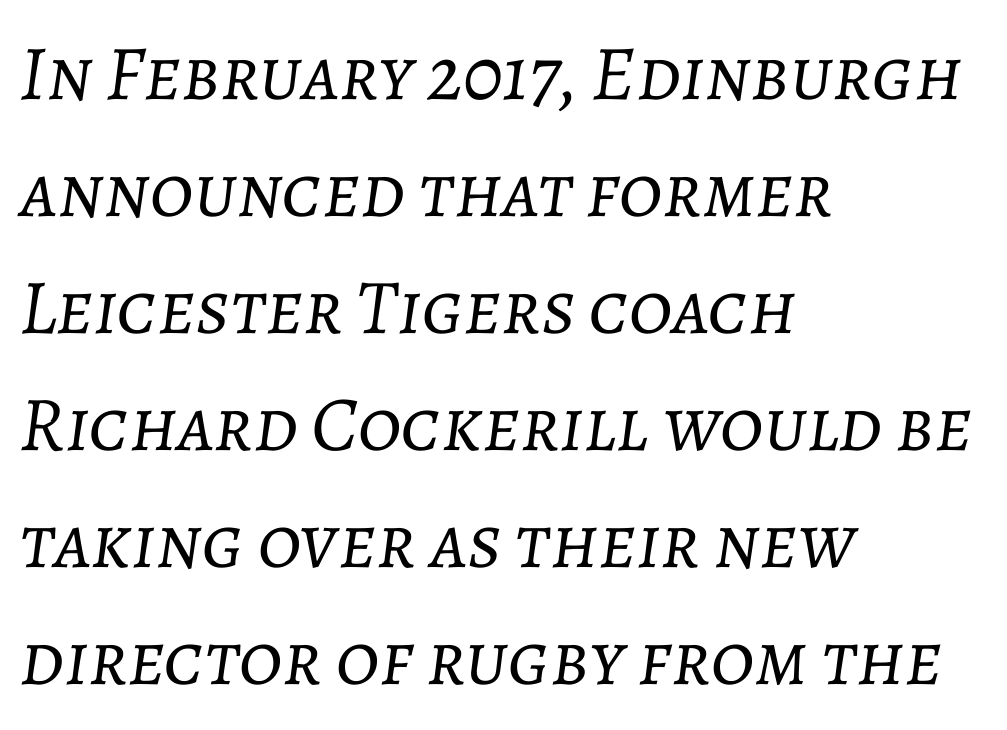
Q: Is the text bold? A: No.
Q: Is the text italic (slanted)? A: Yes, it leans right by about 7 degrees.
Q: Is the text underlined? A: No.
Q: How is the paragraph aligned? A: Left-aligned.
Q: Is the spacing between letters normal or unusually wide? A: Normal.
Q: Is the spacing between lines tight, normal or loose? A: Normal.
Q: Width (condensed, normal, or wide)? A: Normal.
Q: Stroke contrast? A: Low.
Q: x-height? A: Medium.
Q: Monospaced? A: No.
